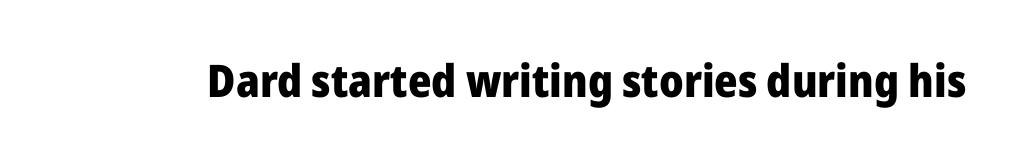
Q: Is the text bold? A: Yes.
Q: Is the text italic (slanted)? A: No, it is upright.
Q: Is the typeface a serif or a sans-serif typeface? A: Sans-serif.
Q: Is the text underlined? A: No.
Q: Is the spacing between letters normal or unusually wide? A: Normal.
Q: Width (condensed, normal, or wide)? A: Normal.
Q: Stroke contrast? A: Low.
Q: x-height? A: Medium.
Q: Monospaced? A: No.
